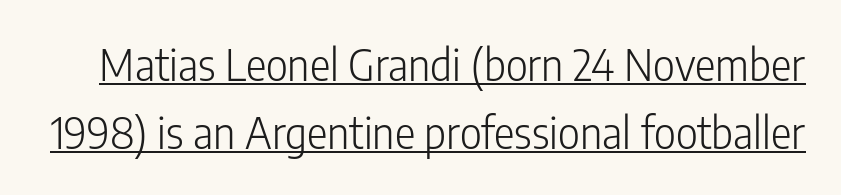
The image shows 43 px light, condensed sans-serif type, upright; set normal line spacing (1.58x), normal letter spacing, underlined; low stroke contrast and a medium x-height.
